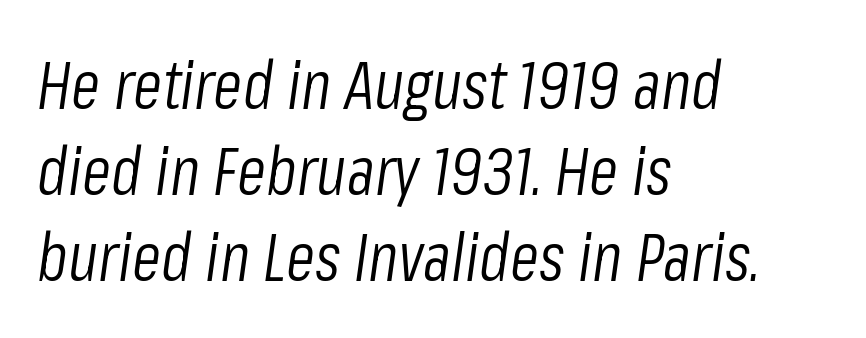
{"italic": "yes", "lean": "right", "slant_degrees": 8, "bold": "no", "weight": "light", "width": "condensed", "stroke_contrast": "low", "x_height": "medium", "monospaced": "no", "underline": "no", "align": "left", "line_spacing": "normal", "line_spacing_ratio": 1.28, "letter_spacing": "normal", "letter_spacing_em": 0.0, "glyph_px": 67}
